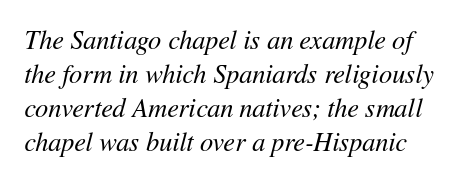
The glyphs are unaccompanied by any horizontal stroke below them. Each word holds together tightly as a unit, with standard inter-letter gaps. Honestly, the row spacing looks completely unremarkable. The letters are slanted; this is an italic face. Unbolded letterforms with no extra heft.
